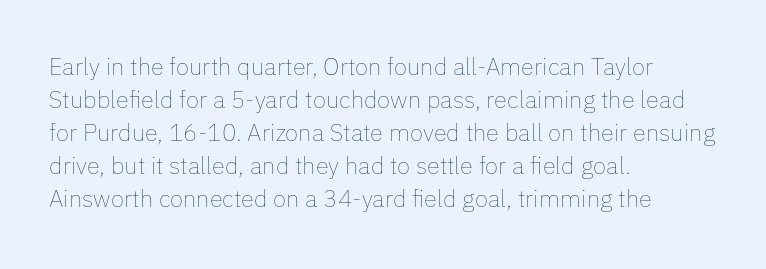
Horizontally, the lines are justified to the leading edge only. A roman cut, with each character standing at attention. The lines sit at an ordinary, default distance from one another. The font sits on the lighter half of the weight spectrum, regular included. Just letters on the line, the space beneath them empty. Standard letterfit; no display-style spreading of the glyphs.
